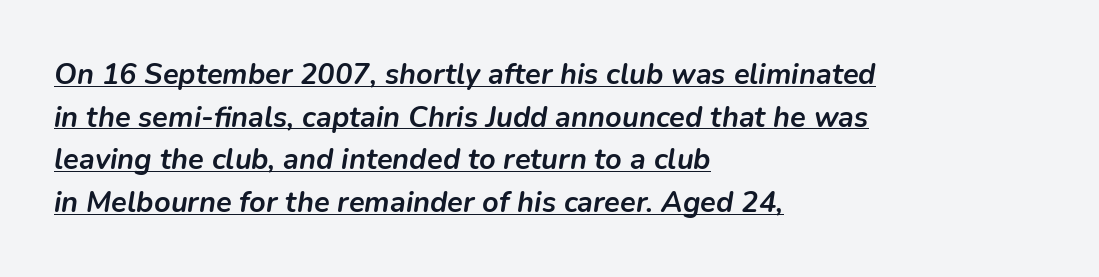
{"italic": "yes", "lean": "right", "slant_degrees": 9, "bold": "yes", "weight": "semibold", "width": "normal", "stroke_contrast": "low", "x_height": "medium", "monospaced": "no", "underline": "yes", "align": "left", "line_spacing": "normal", "line_spacing_ratio": 1.47, "letter_spacing": "normal", "letter_spacing_em": 0.0, "glyph_px": 29}
